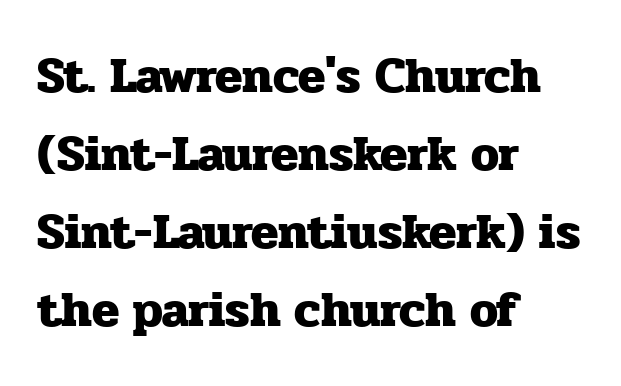
Q: Is the text bold? A: Yes.
Q: Is the text italic (slanted)? A: No, it is upright.
Q: Is the typeface a serif or a sans-serif typeface? A: Serif.
Q: Is the text underlined? A: No.
Q: How is the paragraph aligned? A: Left-aligned.
Q: Is the spacing between letters normal or unusually wide? A: Normal.
Q: Is the spacing between lines tight, normal or loose? A: Normal.
Q: Width (condensed, normal, or wide)? A: Normal.
Q: Stroke contrast? A: Low.
Q: x-height? A: Medium.
Q: Monospaced? A: No.
